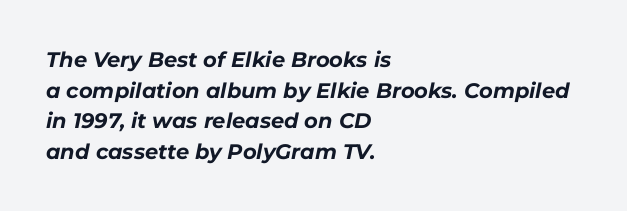
{"italic": "yes", "lean": "right", "slant_degrees": 11, "bold": "yes", "underline": "no", "align": "left", "line_spacing": "normal", "line_spacing_ratio": 1.46, "letter_spacing": "normal", "letter_spacing_em": 0.0, "glyph_px": 21}
